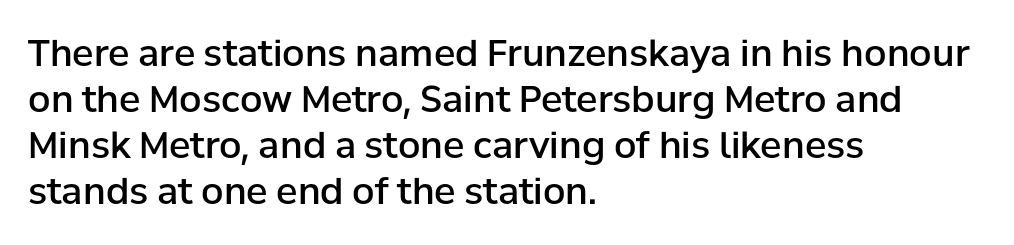
{"serif": "no", "italic": "no", "bold": "semi", "weight": "semibold", "width": "normal", "stroke_contrast": "low", "x_height": "medium", "monospaced": "no", "underline": "no", "align": "left", "line_spacing": "normal", "line_spacing_ratio": 1.28, "letter_spacing": "normal", "letter_spacing_em": 0.0, "glyph_px": 36}
